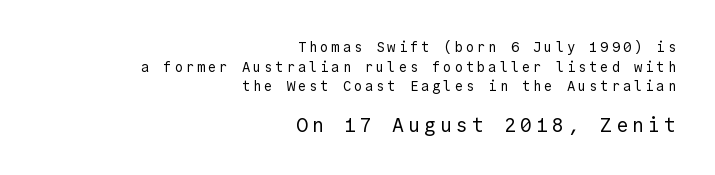
The image shows 20 px text type, upright; set right-aligned, normal line spacing (1.4x), unusually wide letter spacing (+0.2 em), not underlined; the second (bottom) block is 1.43x larger.
